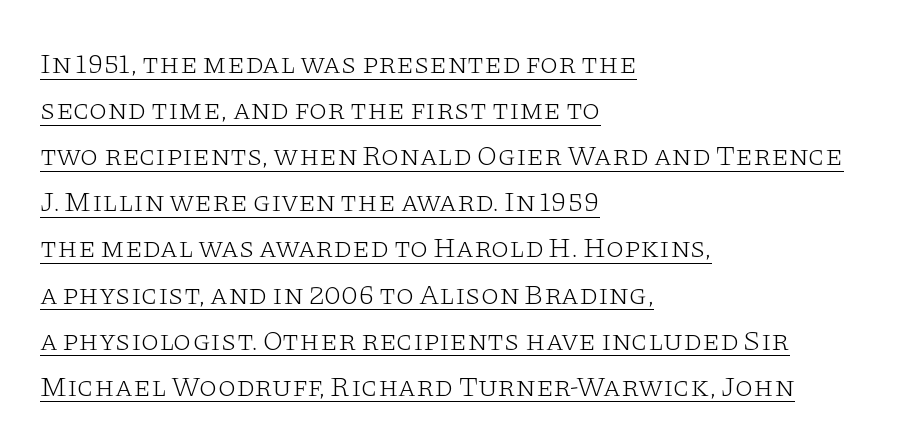
{"serif": "yes", "italic": "no", "bold": "no", "weight": "light", "width": "wide", "stroke_contrast": "low", "x_height": "large", "monospaced": "no", "underline": "yes", "align": "left", "line_spacing": "normal", "line_spacing_ratio": 1.59, "letter_spacing": "normal", "letter_spacing_em": 0.0, "glyph_px": 29}
